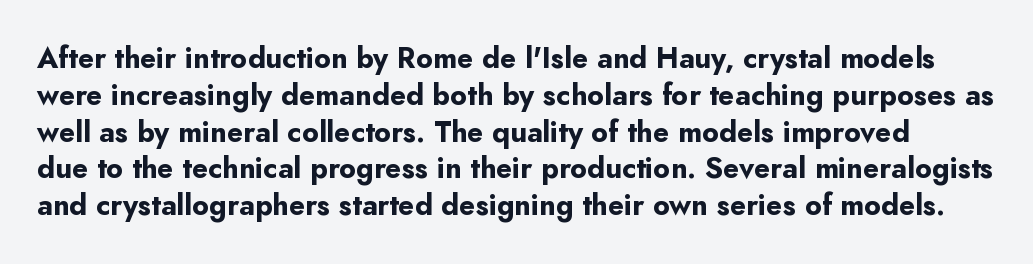
Line spacing here is normal. What weight is shown? A full bold with thick strokes. The passage shown is not underscored anywhere. The characters display no serif detailing; their extremities are plain.
